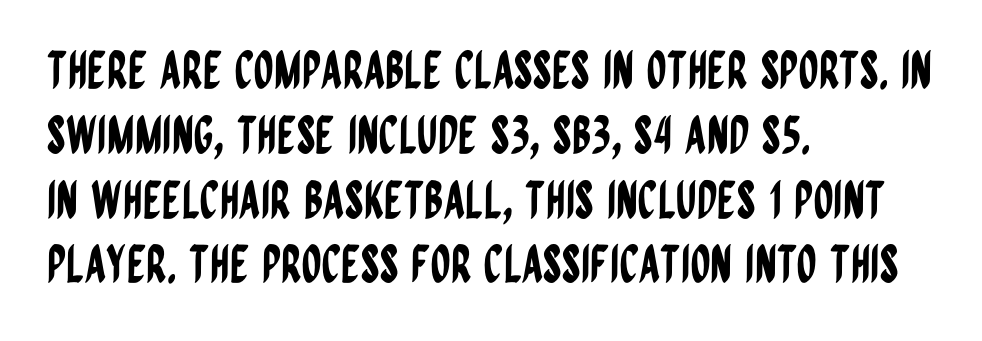
Here the designer chose a conventional face with non-uniform glyph widths. Nothing sits at the stroke ends, so this counts as sans-serif. Here the glyphs are tracked normally, forming tight word shapes. Horizontally, the lines are justified to the leading edge only. Plain, unruled lines of type.
